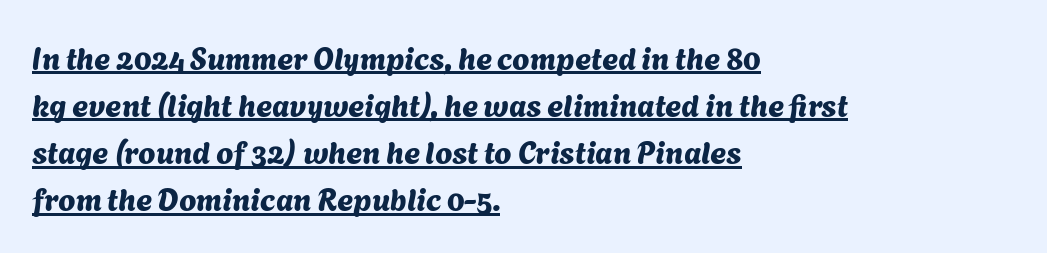
The space between consecutive lines is moderate. This rendering leaves character spacing at its baseline value. Quick note: underline on. Check where the strokes stop: nothing finishes them off — pure sans. Every row of glyphs begins at an identical x-position on the left. Character widths vary here, with narrow letters taking less room than wide ones.
